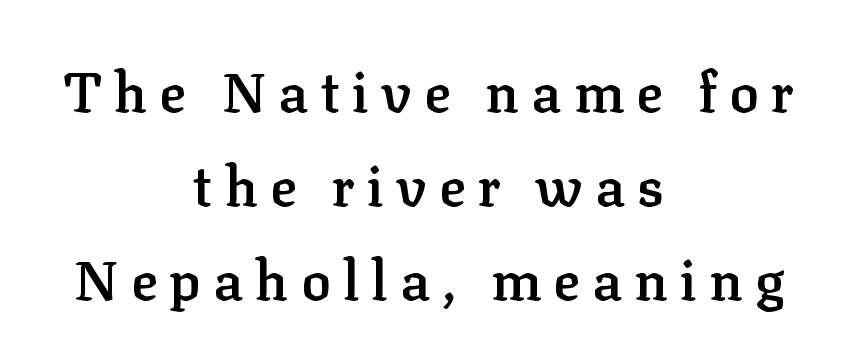
Unmarked baselines from the first word to the last. How are the letters spaced? Widely, with obvious added tracking. The typeface chosen for these lines features serifs. Firm but not heavy-handed strokes: this text is semibold. The passage shown is typed in a proportional face where columns would drift. Style check: upright.
